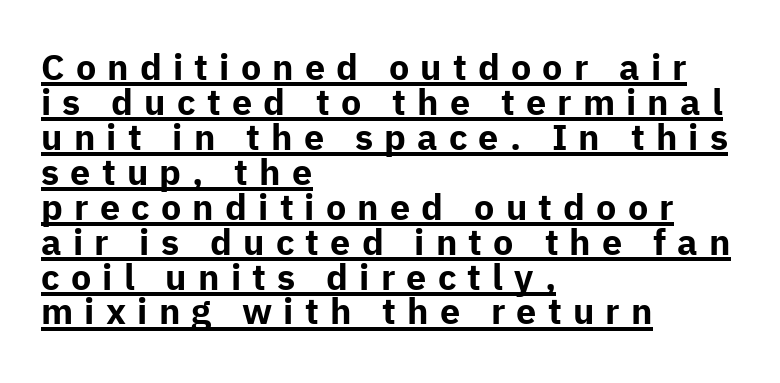
The image shows 36 px bold sans-serif type, upright; set left-aligned, tight line spacing (0.97x), unusually wide letter spacing (+0.31 em), underlined; low stroke contrast and a medium x-height.
